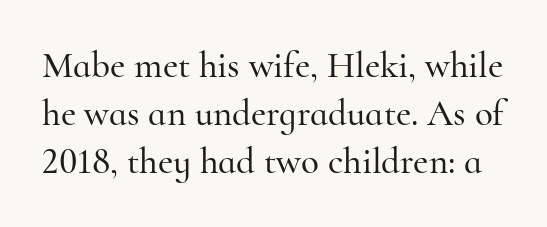
{"serif": "yes", "italic": "no", "width": "normal", "stroke_contrast": "high", "x_height": "small", "monospaced": "no", "underline": "no", "line_spacing": "normal", "line_spacing_ratio": 1.3, "letter_spacing": "normal", "letter_spacing_em": 0.0, "glyph_px": 37}
